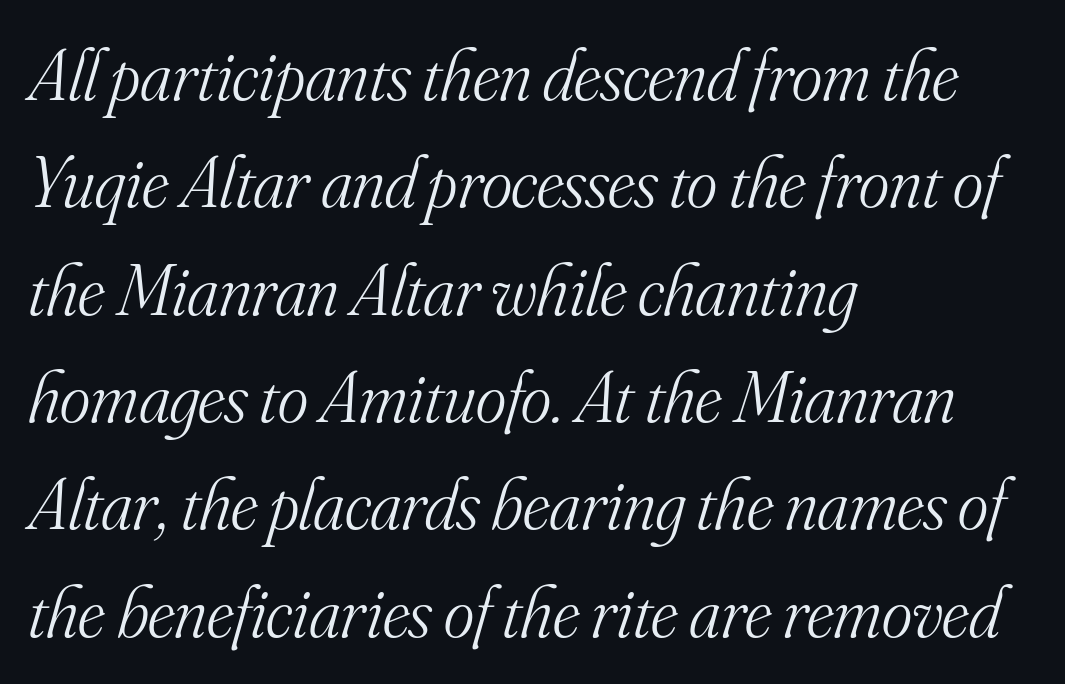
The image shows 73 px light serif type, italic (leaning right); set left-aligned, normal line spacing (1.47x), normal letter spacing, not underlined; medium stroke contrast and a small x-height.
